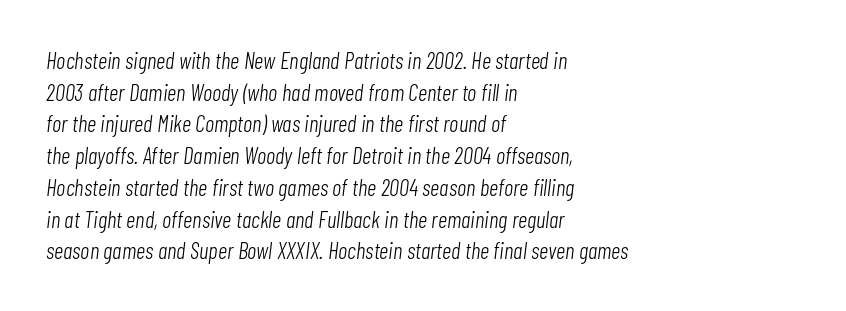
{"italic": "yes", "lean": "right", "slant_degrees": 7, "bold": "no", "underline": "no", "align": "left", "line_spacing": "normal", "line_spacing_ratio": 1.38, "letter_spacing": "normal", "letter_spacing_em": 0.0, "glyph_px": 23}
